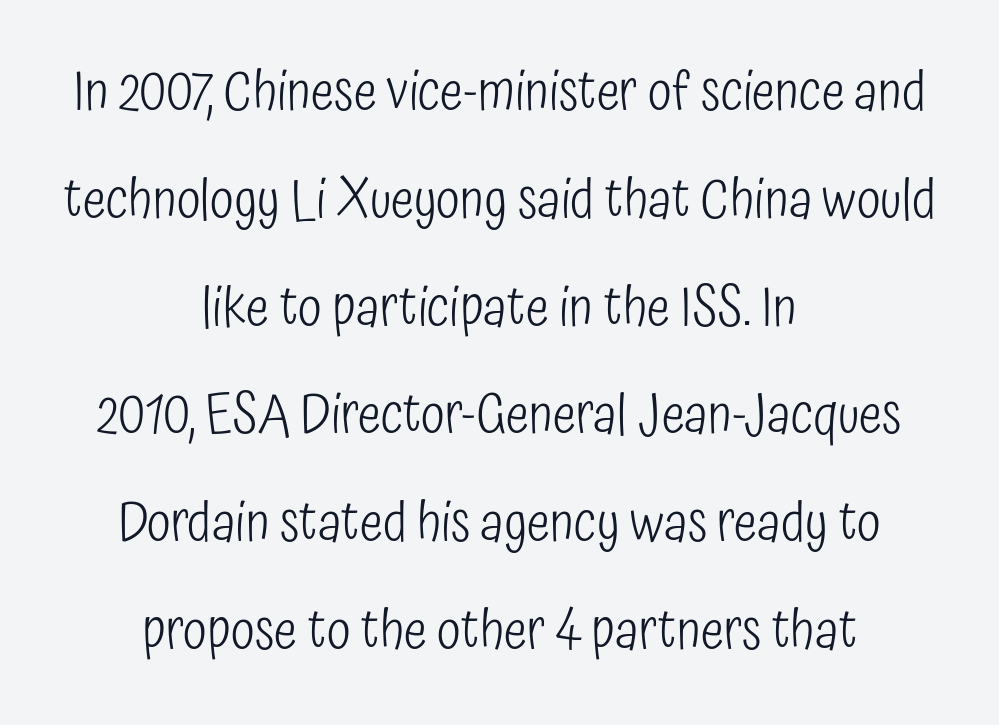
The image shows 55 px light, condensed sans-serif type, upright; set centered, loose line spacing (1.96x), normal letter spacing, not underlined; low stroke contrast and a medium x-height.
